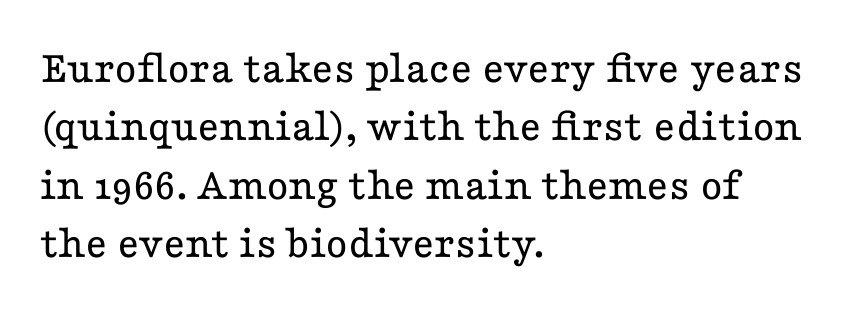
Q: Is the text bold? A: No.
Q: Is the text italic (slanted)? A: No, it is upright.
Q: Is the typeface a serif or a sans-serif typeface? A: Serif.
Q: Is the text underlined? A: No.
Q: How is the paragraph aligned? A: Left-aligned.
Q: Is the spacing between letters normal or unusually wide? A: Normal.
Q: Width (condensed, normal, or wide)? A: Wide.
Q: Stroke contrast? A: Low.
Q: x-height? A: Medium.
Q: Monospaced? A: No.
